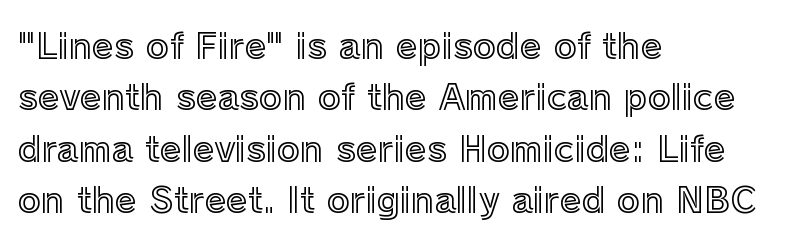
Just letters on the line, the space beneath them empty. Summary of vertical rhythm: regular, with standard interline spacing. The typesetter chose a ragged-right arrangement here. Posture: straight, roman, zero tilt. The rendering keeps characters at their native spacing. Varying glyph widths throughout — classic text-font behaviour.
